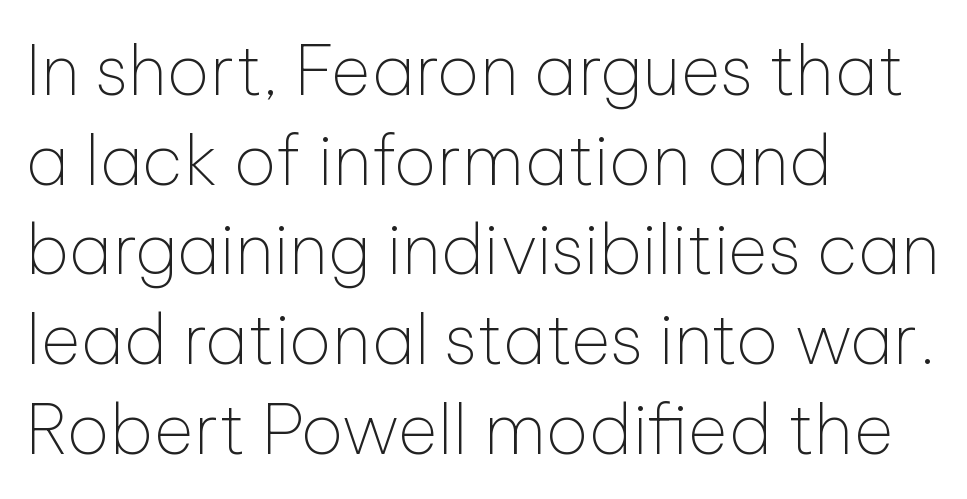
{"serif": "no", "italic": "no", "bold": "no", "weight": "thin", "width": "normal", "stroke_contrast": "low", "x_height": "medium", "monospaced": "no", "underline": "no", "align": "left", "line_spacing": "normal", "line_spacing_ratio": 1.3, "letter_spacing": "normal", "letter_spacing_em": 0.0, "glyph_px": 69}
